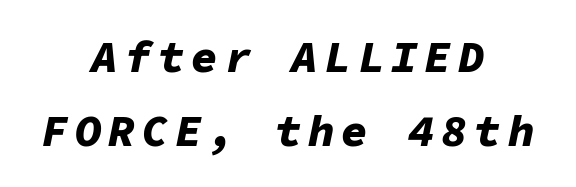
{"italic": "yes", "lean": "right", "slant_degrees": 11, "bold": "yes", "weight": "bold", "width": "normal", "stroke_contrast": "low", "x_height": "medium", "monospaced": "yes", "underline": "no", "align": "center", "line_spacing": "normal", "line_spacing_ratio": 1.65, "glyph_px": 45}
